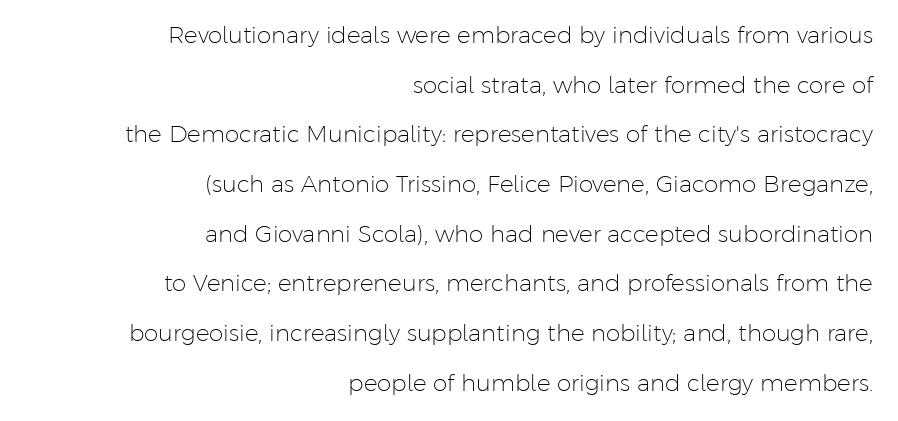
{"italic": "no", "bold": "no", "underline": "no", "align": "right", "line_spacing": "loose", "line_spacing_ratio": 2.16, "letter_spacing": "normal", "letter_spacing_em": 0.0, "glyph_px": 23}
